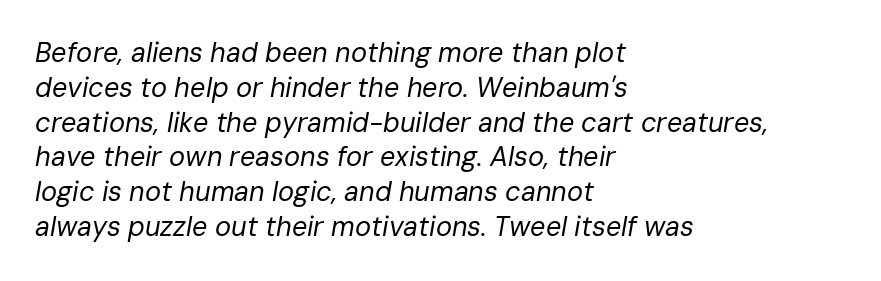
Just letters on the line, the space beneath them empty. Rendered with sloped, italic letterforms. Between one letter and the next there's only the usual sliver of space. Stroke thickness stays within the range of a standard reading face or lighter. The block of text has a typical density, with ordinary space between rows. The lines in this sample share a left origin and differ only in where they stop.
